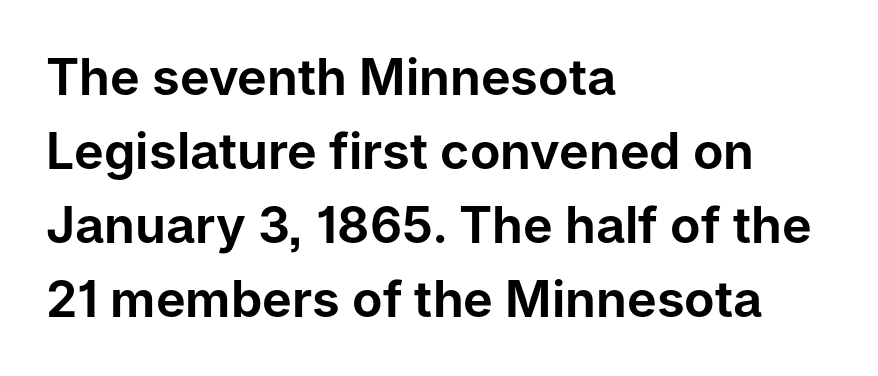
Q: Is the text italic (slanted)? A: No, it is upright.
Q: Is the typeface a serif or a sans-serif typeface? A: Sans-serif.
Q: Is the text underlined? A: No.
Q: How is the paragraph aligned? A: Left-aligned.
Q: Is the spacing between letters normal or unusually wide? A: Normal.
Q: Is the spacing between lines tight, normal or loose? A: Normal.
Q: Width (condensed, normal, or wide)? A: Normal.
Q: Stroke contrast? A: Low.
Q: x-height? A: Medium.
Q: Monospaced? A: No.
